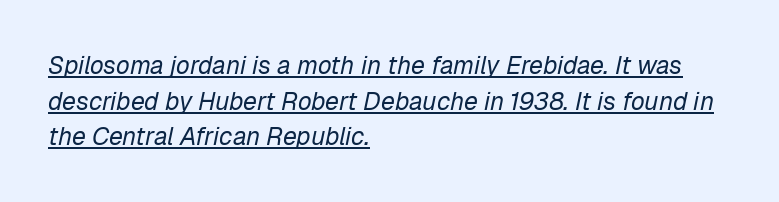
The image shows 25 px text type, italic (leaning right); set left-aligned, normal line spacing (1.43x), normal letter spacing, underlined.
